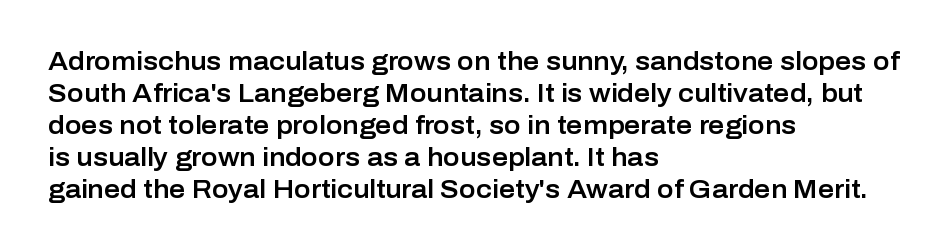
{"italic": "no", "underline": "no", "align": "left", "line_spacing": "normal", "line_spacing_ratio": 1.28, "letter_spacing": "normal", "letter_spacing_em": 0.0, "glyph_px": 25}
